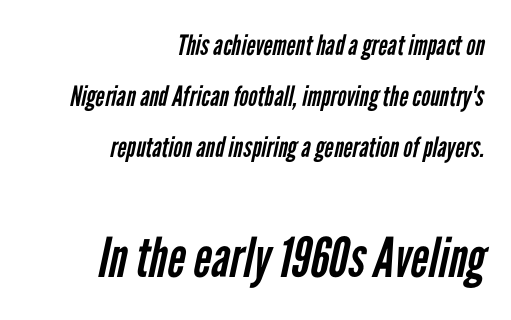
{"serif": "no", "bold": "no", "weight": "regular", "width": "condensed", "stroke_contrast": "low", "x_height": "medium", "monospaced": "no", "underline": "no", "align": "right", "line_spacing_ratio": 1.82, "letter_spacing": "normal", "letter_spacing_em": 0.0, "larger_block": "second", "size_ratio": 1.96, "glyph_px": 55}
